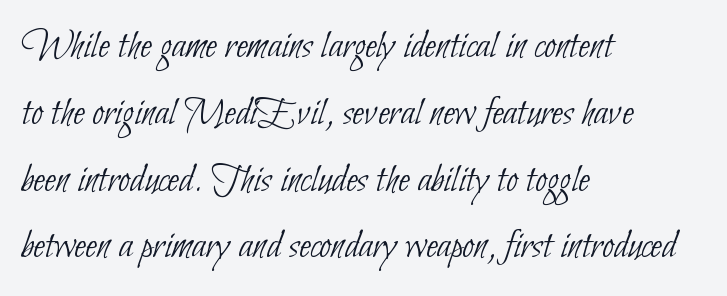
{"serif": "no", "bold": "no", "weight": "thin", "width": "condensed", "stroke_contrast": "low", "x_height": "small", "monospaced": "no", "underline": "no", "align": "left", "line_spacing": "normal", "line_spacing_ratio": 1.59, "letter_spacing": "normal", "letter_spacing_em": 0.0, "glyph_px": 42}
